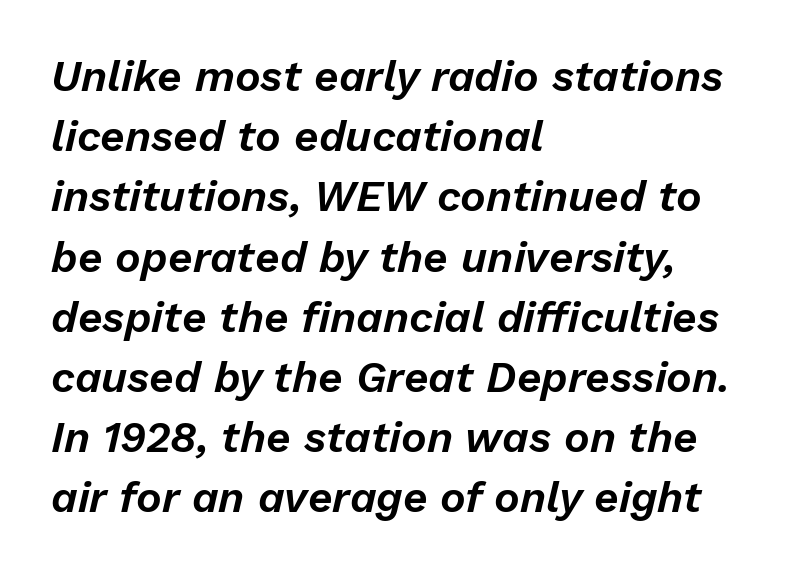
Does the copy run flush right? No — it runs flush left. Quick note: italic. There is no visible air inserted between adjacent glyphs. Whoever set this chose a conventional vertical rhythm. Rule under the text: the space is simply empty. You could not count columns in this text — the font is proportionally spaced.
